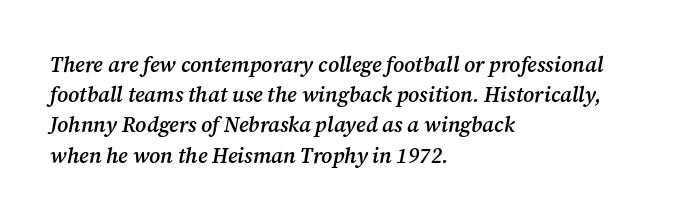
Vertical spacing — default. On the weight axis this lands at semibold, roughly 600. The specimen omits any rule beneath the text block's lines. If you drew a ruler down the left edge, every line would touch it.
